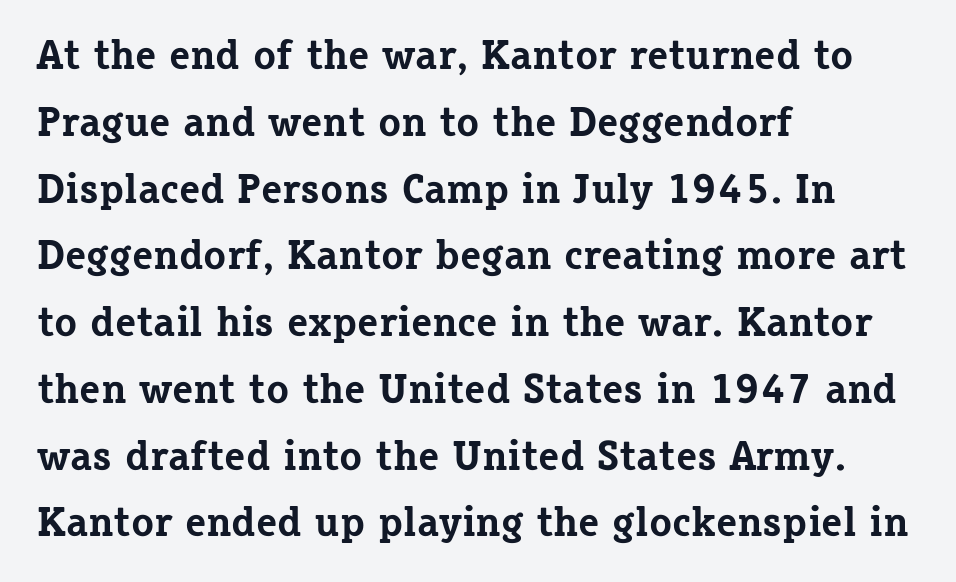
The image shows 42 px bold serif type, upright; set left-aligned, normal line spacing (1.59x), normal letter spacing, not underlined; low stroke contrast and a medium x-height.
